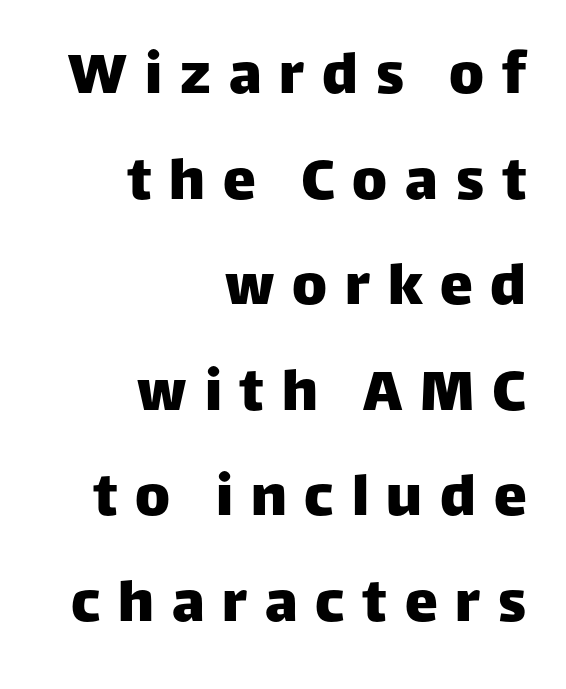
Is this a sans? Yes — the strokes have no serifs. Summary of vertical rhythm: regular, with standard interline spacing. Characters follow at a spacing far wider than the type designer built in. Horizontally, the lines are justified to the trailing edge only.
